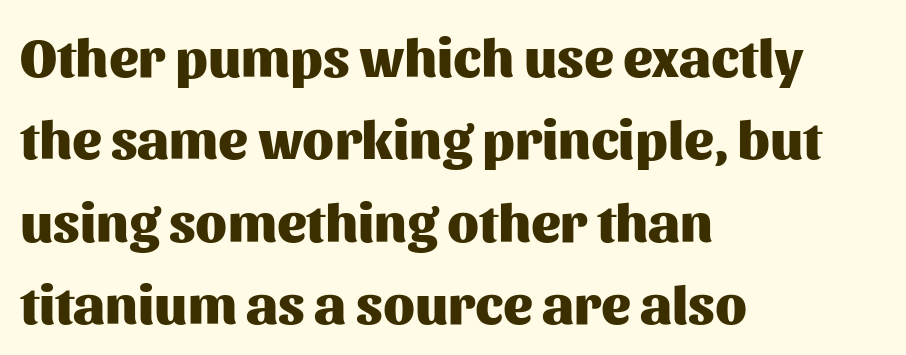
Q: Is the text bold? A: Yes.
Q: Is the text italic (slanted)? A: No, it is upright.
Q: Is the typeface a serif or a sans-serif typeface? A: Sans-serif.
Q: Is the text underlined? A: No.
Q: How is the paragraph aligned? A: Left-aligned.
Q: Is the spacing between letters normal or unusually wide? A: Normal.
Q: Is the spacing between lines tight, normal or loose? A: Normal.
Q: Width (condensed, normal, or wide)? A: Normal.
Q: Stroke contrast? A: Medium.
Q: x-height? A: Medium.
Q: Monospaced? A: No.
